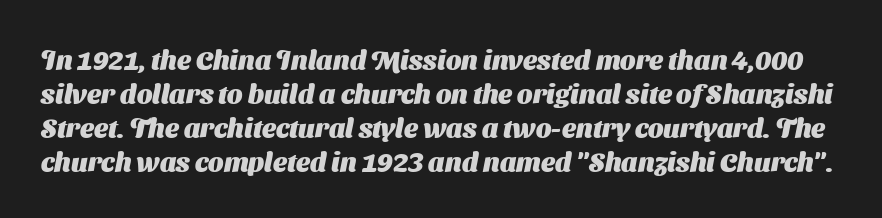
Q: Is the text bold? A: Yes.
Q: Is the text underlined? A: No.
Q: Is the spacing between letters normal or unusually wide? A: Normal.
Q: Is the spacing between lines tight, normal or loose? A: Normal.
